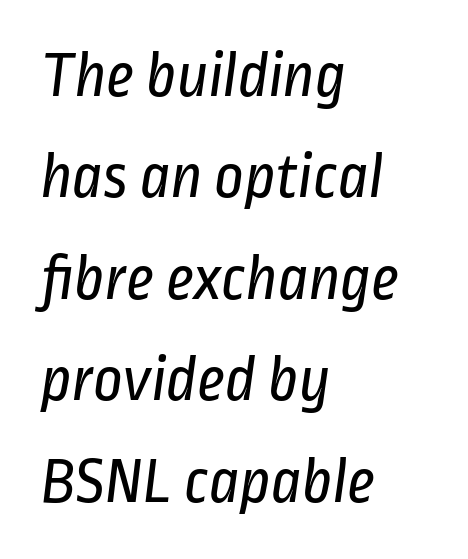
The face used here is a sans, in the tradition of grotesques and geometrics. These glyphs show unthickened strokes, regular width or finer. The face used here is proportionally spaced, like ordinary book or web type. This block has exactly the height ordinary leading produces. Students, note that the glyphs here touch the page at normal intervals. The lines are quadded left.
